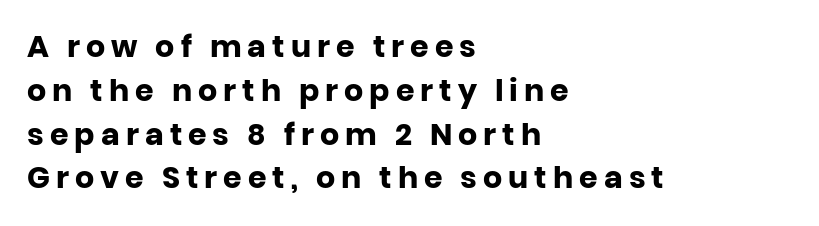
The image shows 30 px heavy sans-serif type, upright; set left-aligned, normal line spacing (1.46x), unusually wide letter spacing (+0.2 em), not underlined; low stroke contrast and a large x-height.
